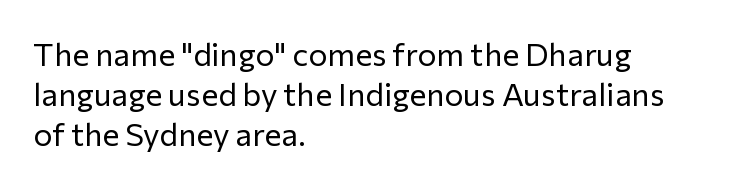
{"serif": "no", "italic": "no", "bold": "no", "weight": "regular", "width": "normal", "stroke_contrast": "low", "x_height": "medium", "monospaced": "no", "underline": "no", "align": "left", "line_spacing": "normal", "line_spacing_ratio": 1.25, "letter_spacing": "normal", "letter_spacing_em": 0.0, "glyph_px": 32}
